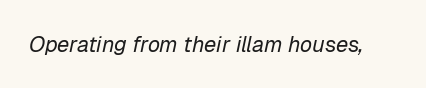
The image shows 22 px text type, italic (leaning right); set normal letter spacing, not underlined.
